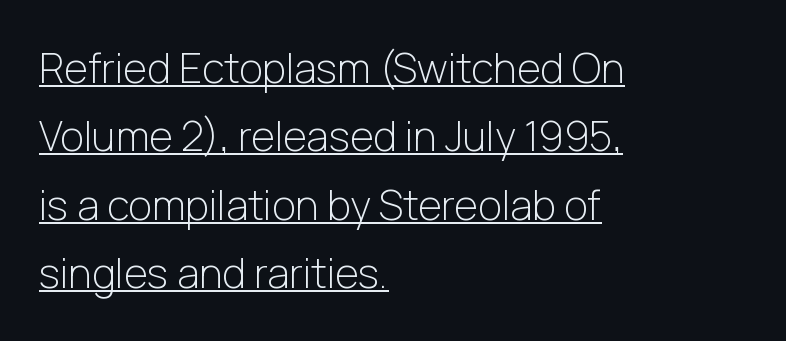
{"serif": "no", "italic": "no", "bold": "no", "weight": "light", "width": "normal", "stroke_contrast": "low", "x_height": "medium", "monospaced": "no", "underline": "yes", "align": "left", "line_spacing": "normal", "line_spacing_ratio": 1.67, "letter_spacing": "normal", "letter_spacing_em": 0.0, "glyph_px": 41}
